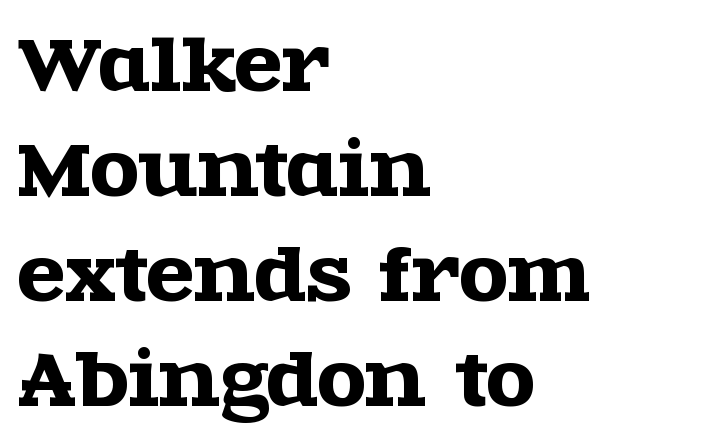
{"serif": "yes", "italic": "no", "width": "wide", "x_height": "large", "monospaced": "no", "underline": "no", "align": "left", "line_spacing": "normal", "line_spacing_ratio": 1.5, "letter_spacing": "normal", "letter_spacing_em": 0.0, "glyph_px": 70}
